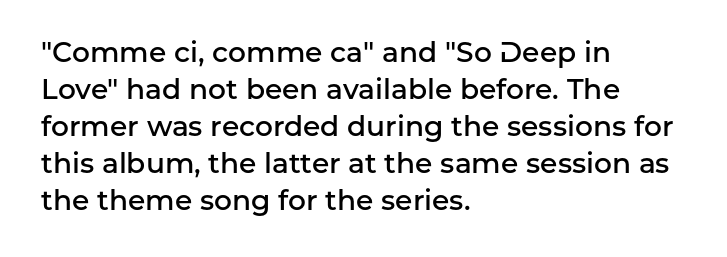
These lines are rendered in a variable-pitch font. Honestly, there is no underline to notice here at all. Every letter is mildly thick-stroked: semibold rather than bold. Reading down the block, your eye returns to a fixed left position each line.
